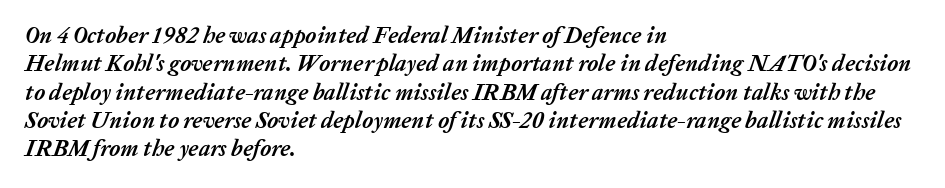
{"italic": "yes", "lean": "right", "slant_degrees": 20, "bold": "yes", "underline": "no", "align": "left", "line_spacing_ratio": 1.23, "letter_spacing": "normal", "letter_spacing_em": 0.0, "glyph_px": 23}
